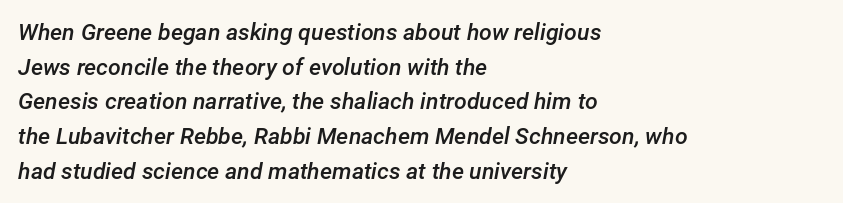
The image shows 23 px text type, italic (leaning right); set left-aligned, normal line spacing (1.51x), normal letter spacing, not underlined.
